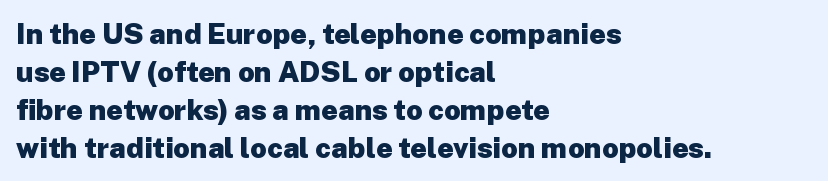
Q: Is the text bold? A: Yes.
Q: Is the text italic (slanted)? A: No, it is upright.
Q: Is the typeface a serif or a sans-serif typeface? A: Sans-serif.
Q: Is the text underlined? A: No.
Q: How is the paragraph aligned? A: Left-aligned.
Q: Is the spacing between letters normal or unusually wide? A: Normal.
Q: Is the spacing between lines tight, normal or loose? A: Normal.
Q: Width (condensed, normal, or wide)? A: Normal.
Q: Stroke contrast? A: Low.
Q: x-height? A: Medium.
Q: Monospaced? A: No.
